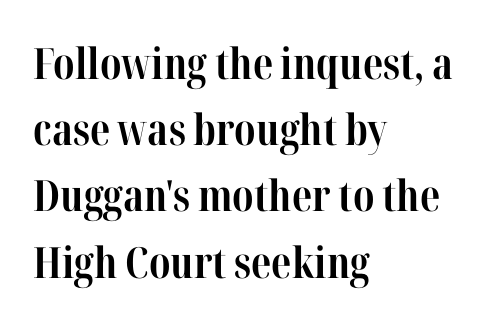
Q: Is the text bold? A: Yes.
Q: Is the text italic (slanted)? A: No, it is upright.
Q: Is the typeface a serif or a sans-serif typeface? A: Serif.
Q: Is the text underlined? A: No.
Q: How is the paragraph aligned? A: Left-aligned.
Q: Is the spacing between letters normal or unusually wide? A: Normal.
Q: Is the spacing between lines tight, normal or loose? A: Normal.
Q: Width (condensed, normal, or wide)? A: Condensed.
Q: Stroke contrast? A: High.
Q: x-height? A: Medium.
Q: Monospaced? A: No.
